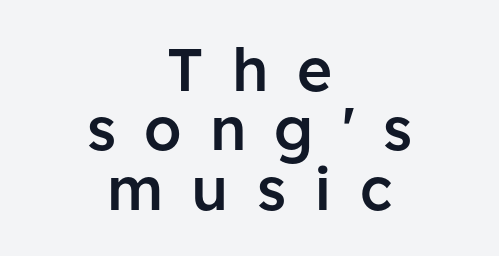
The string is rendered with underlining switched off. The font is running at a semibold setting, under full bold. Observe the absence of serifs on each vertical stroke in this sample. The lines in this sample share a center point and differ in where they start and stop. Whoever set this chose condensed vertical rhythm over breathing room.
